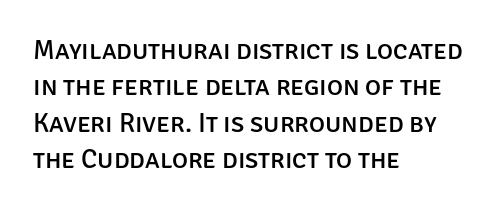
Q: Is the text italic (slanted)? A: No, it is upright.
Q: Is the text underlined? A: No.
Q: How is the paragraph aligned? A: Left-aligned.
Q: Is the spacing between letters normal or unusually wide? A: Normal.
Q: Is the spacing between lines tight, normal or loose? A: Normal.
